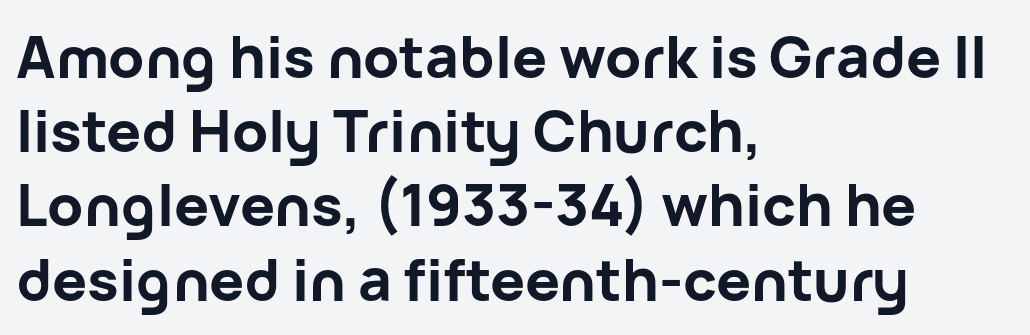
The image shows 58 px bold sans-serif type, upright; set left-aligned, normal line spacing (1.28x), normal letter spacing, not underlined; low stroke contrast and a medium x-height.
